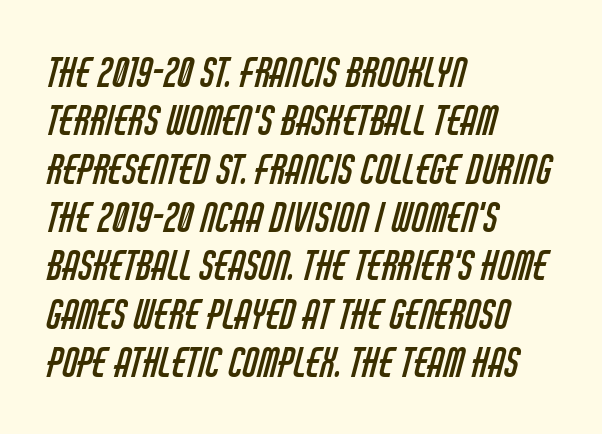
{"serif": "no", "bold": "no", "weight": "regular", "width": "condensed", "stroke_contrast": "low", "x_height": "large", "monospaced": "no", "underline": "no", "align": "left", "line_spacing_ratio": 1.24, "letter_spacing": "normal", "letter_spacing_em": 0.0, "glyph_px": 39}
